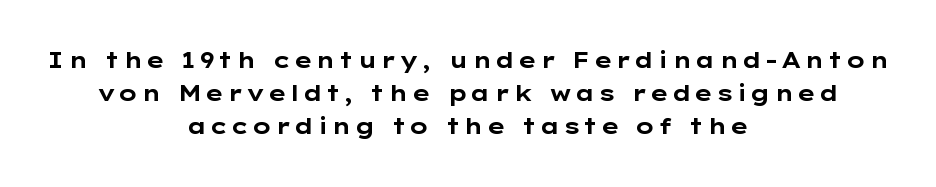
Which margin do the lines hug? Neither — every line sits in the middle. Clear beneath every line of the passage. The rendering uses a moderate line-height, typical for paragraphs. Each glyph is drawn with heavy, bold strokes. It's the straight-up-and-down kind of type.
